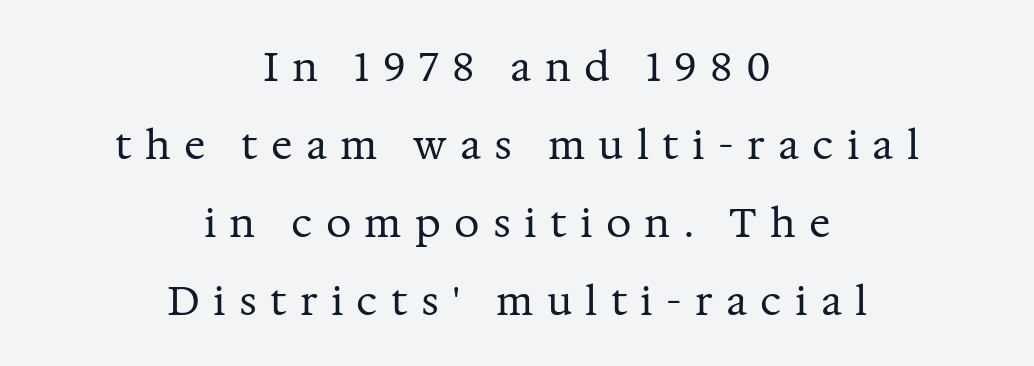
{"serif": "yes", "italic": "no", "bold": "no", "weight": "regular", "width": "normal", "stroke_contrast": "medium", "x_height": "medium", "monospaced": "no", "underline": "no", "align": "center", "line_spacing": "loose", "line_spacing_ratio": 1.95, "letter_spacing": "wide", "letter_spacing_em": 0.33, "glyph_px": 40}
